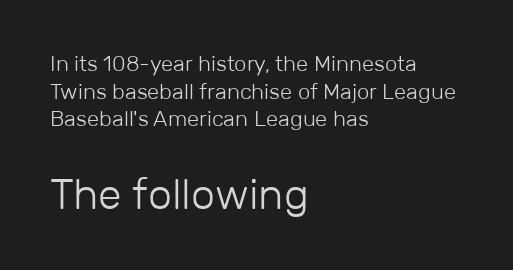
The foot of each line stays bare and open. The typography opts for an upright posture over an oblique one. Leading: standard. Looks like regular typesetting: each glyph gets only the width it needs. A student would notice the bottom passage is typeset larger than what precedes it.
